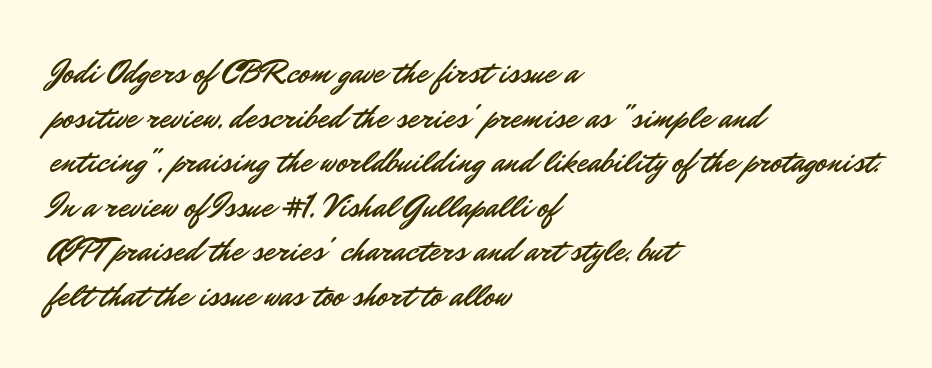
The image shows 33 px sans-serif type; set left-aligned, normal line spacing (1.35x), normal letter spacing, not underlined; low stroke contrast and a small x-height.
